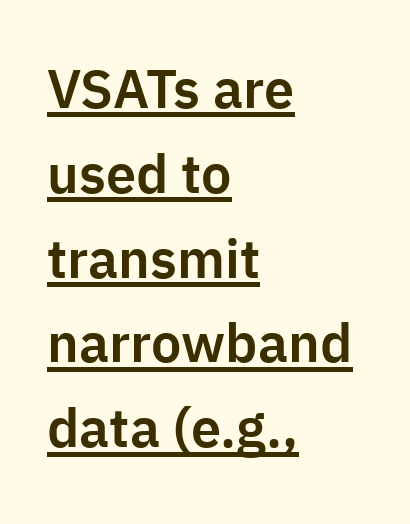
{"serif": "no", "italic": "no", "width": "normal", "stroke_contrast": "low", "x_height": "medium", "monospaced": "no", "underline": "yes", "align": "left", "line_spacing": "normal", "line_spacing_ratio": 1.57, "letter_spacing": "normal", "letter_spacing_em": 0.0, "glyph_px": 54}
